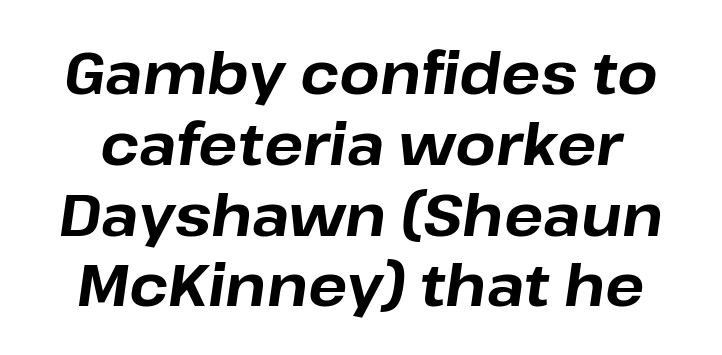
Q: Is the text bold? A: Yes.
Q: Is the text italic (slanted)? A: Yes, it leans right by about 8 degrees.
Q: Is the text underlined? A: No.
Q: Is the spacing between letters normal or unusually wide? A: Normal.
Q: Width (condensed, normal, or wide)? A: Normal.
Q: Stroke contrast? A: Low.
Q: x-height? A: Medium.
Q: Monospaced? A: No.
